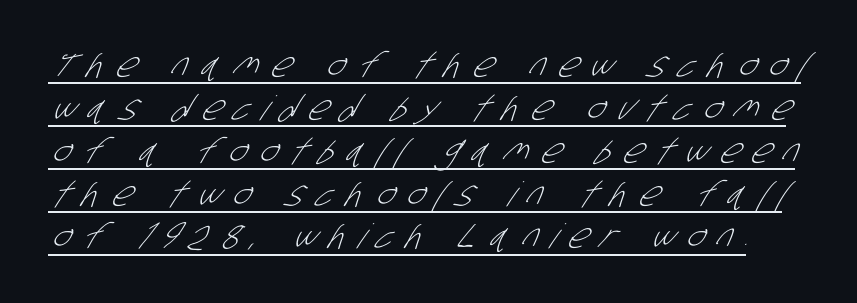
Q: Is the text bold? A: No.
Q: Is the typeface a serif or a sans-serif typeface? A: Sans-serif.
Q: Is the text underlined? A: Yes.
Q: Is the spacing between letters normal or unusually wide? A: Unusually wide.
Q: Is the spacing between lines tight, normal or loose? A: Normal.
Q: Width (condensed, normal, or wide)? A: Condensed.
Q: Stroke contrast? A: Low.
Q: x-height? A: Large.
Q: Monospaced? A: No.
